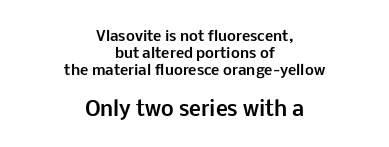
Typeset on center — no edge is straight. Anything drawn beneath the words? Only blank space. Nobody touched the tracking dial on this one. You'd pick this weight for a headline — it's a proper bold. Notice how the stems are strictly vertical — no italics here. Which of the two is more prominent by size? The second, at the bottom.
